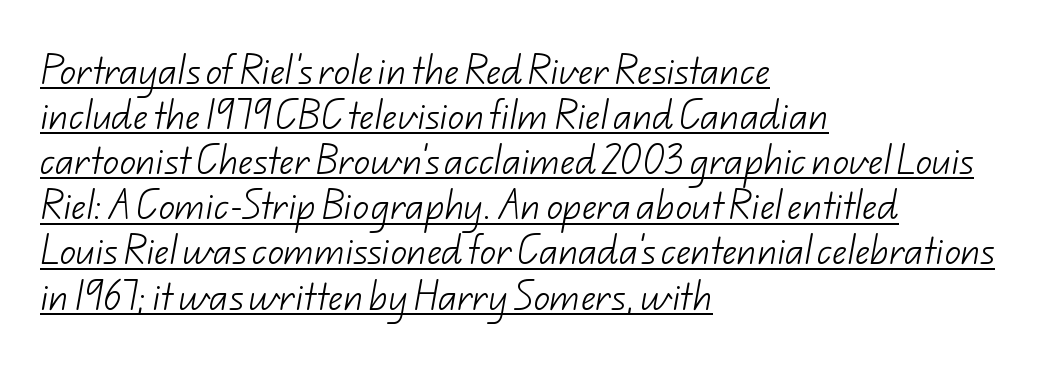
The image shows 32 px light sans-serif type; set left-aligned, normal line spacing (1.41x), normal letter spacing, underlined; low stroke contrast and a small x-height.
